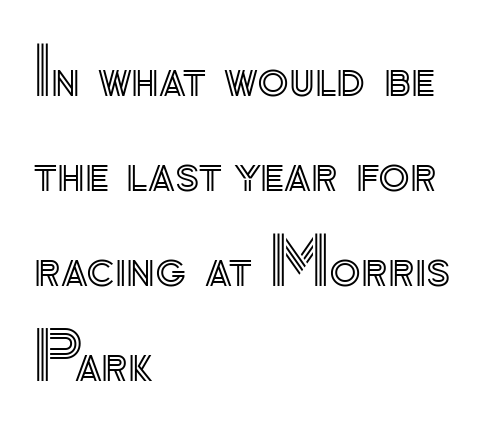
{"italic": "no", "width": "normal", "x_height": "small", "monospaced": "no", "underline": "no", "align": "left", "line_spacing": "normal", "line_spacing_ratio": 1.46, "letter_spacing": "normal", "letter_spacing_em": 0.0, "glyph_px": 65}
